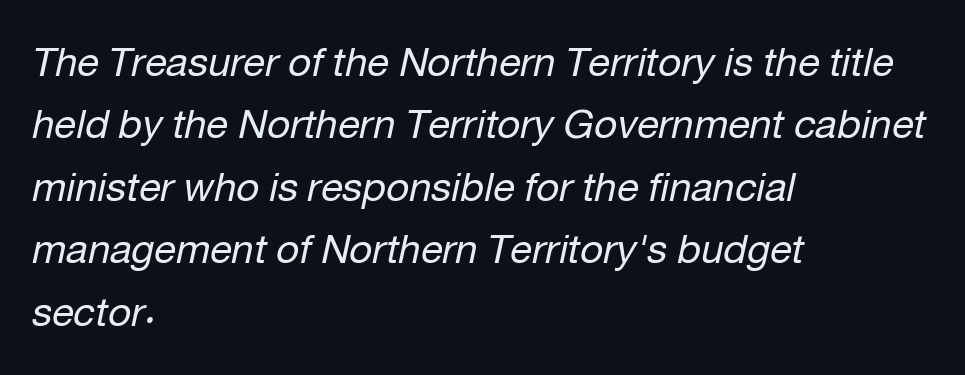
Counters stay open thanks to moderate or lighter strokes. Interline gaps are of average width in this sample. These lines are rendered in a variable-pitch font. Clear beneath every line of the passage. Where is the straight margin? On the left.
